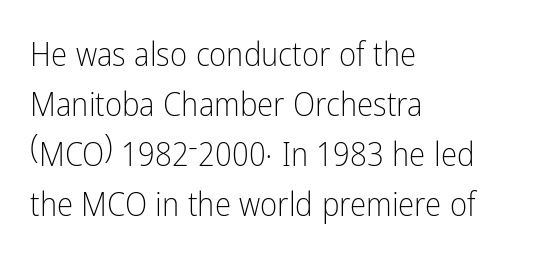
{"serif": "no", "italic": "no", "bold": "no", "weight": "light", "width": "condensed", "stroke_contrast": "low", "x_height": "medium", "monospaced": "no", "underline": "no", "align": "left", "line_spacing": "normal", "line_spacing_ratio": 1.52, "letter_spacing": "normal", "letter_spacing_em": 0.0, "glyph_px": 33}
